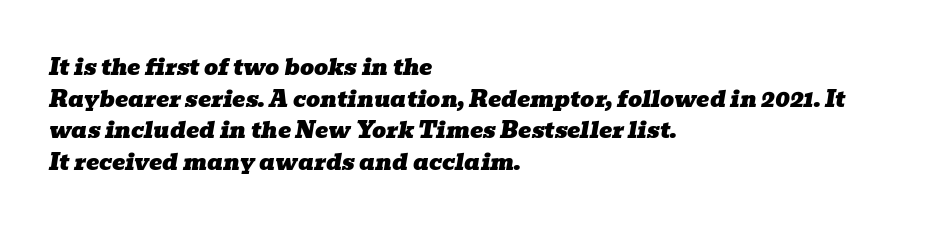
Q: Is the text italic (slanted)? A: Yes, it leans right by about 10 degrees.
Q: Is the text underlined? A: No.
Q: How is the paragraph aligned? A: Left-aligned.
Q: Is the spacing between letters normal or unusually wide? A: Normal.
Q: Is the spacing between lines tight, normal or loose? A: Normal.
